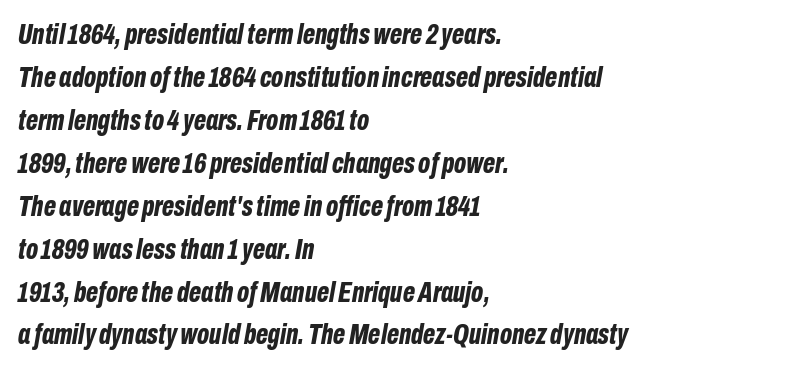
{"italic": "yes", "lean": "right", "slant_degrees": 10, "bold": "yes", "weight": "bold", "width": "condensed", "stroke_contrast": "low", "x_height": "medium", "monospaced": "no", "underline": "no", "align": "left", "line_spacing": "normal", "line_spacing_ratio": 1.48, "letter_spacing": "normal", "letter_spacing_em": 0.0, "glyph_px": 29}
